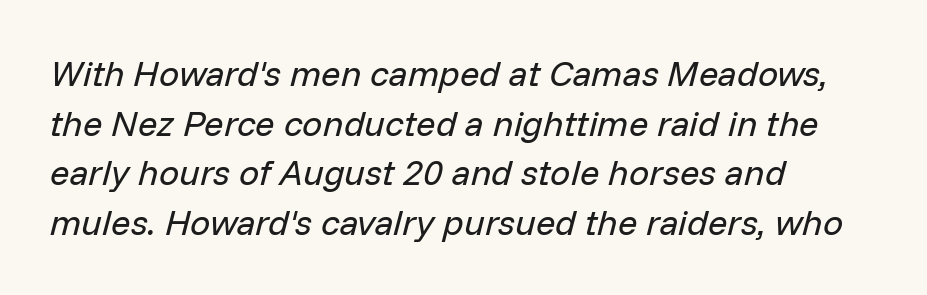
{"italic": "yes", "lean": "right", "slant_degrees": 14, "bold": "no", "weight": "regular", "width": "normal", "stroke_contrast": "low", "x_height": "medium", "monospaced": "no", "underline": "no", "align": "left", "line_spacing": "normal", "line_spacing_ratio": 1.38, "letter_spacing": "normal", "letter_spacing_em": 0.0, "glyph_px": 36}
